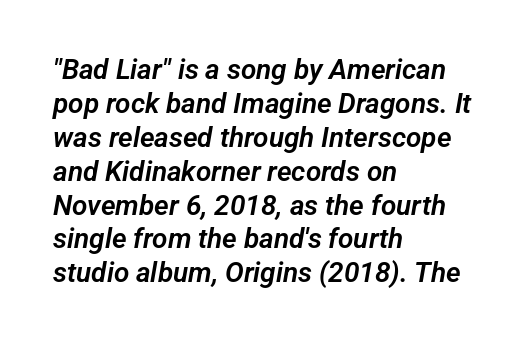
The image shows 28 px sans-serif type; set left-aligned, line spacing 1.21x, normal letter spacing, not underlined; low stroke contrast and a medium x-height.
